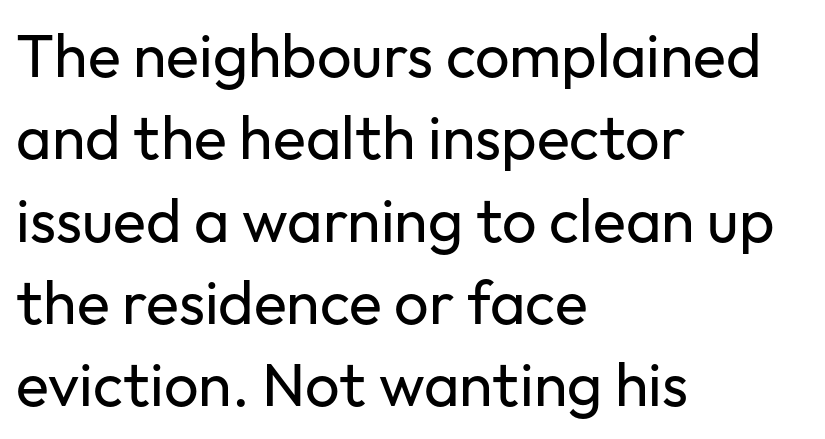
No word sits above an underline. The rendering uses a moderate line-height, typical for paragraphs. Visually the block forms a straight wall on the left and a jagged coastline on the right. Do the characters align in a grid? No, the font is proportional. Upright lettering throughout. Does extra space separate the letters? No, they use regular spacing.
